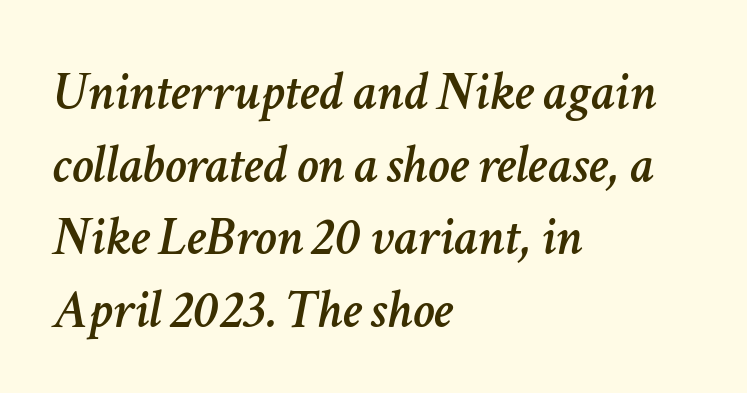
Underlining? Definitely not there. Designer's note — italics engaged. Think of a printed novel: that variable character pitch is what you see here. The designer left line spacing at the default. This rendering leaves character spacing at its baseline value. The passage is arranged the way most books set body copy — flush left.
